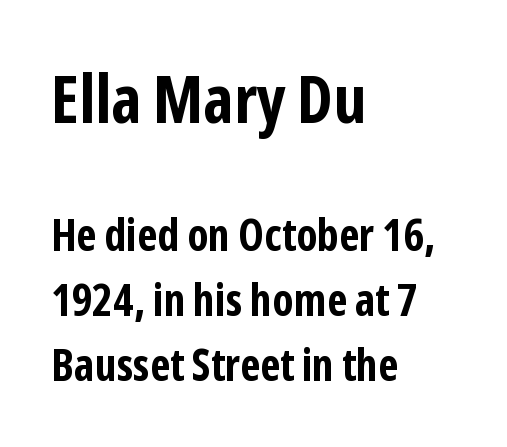
The image shows 67 px bold, condensed sans-serif type, upright; set left-aligned, normal line spacing (1.45x), normal letter spacing, not underlined; the first (top) block is 1.49x larger; low stroke contrast and a medium x-height.
